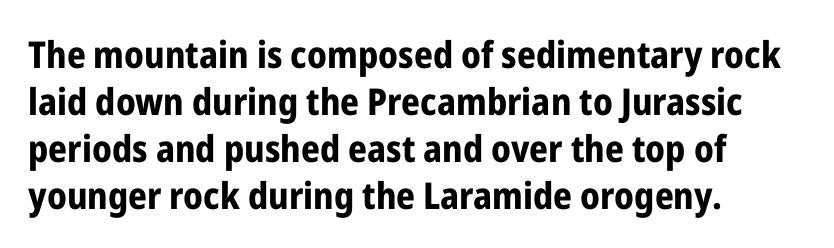
{"serif": "no", "italic": "no", "bold": "yes", "weight": "bold", "width": "condensed", "stroke_contrast": "low", "x_height": "medium", "monospaced": "no", "underline": "no", "align": "left", "line_spacing": "normal", "line_spacing_ratio": 1.27, "letter_spacing": "normal", "letter_spacing_em": 0.0, "glyph_px": 37}
